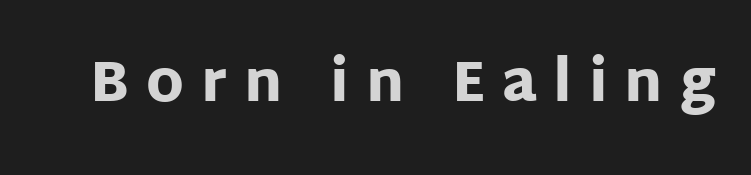
Q: Is the text bold? A: Yes.
Q: Is the text italic (slanted)? A: No, it is upright.
Q: Is the typeface a serif or a sans-serif typeface? A: Sans-serif.
Q: Is the text underlined? A: No.
Q: Is the spacing between letters normal or unusually wide? A: Unusually wide.
Q: Width (condensed, normal, or wide)? A: Normal.
Q: Stroke contrast? A: Low.
Q: x-height? A: Large.
Q: Monospaced? A: No.
